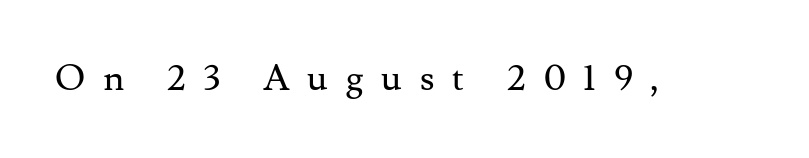
Italic: no, the glyphs are upright roman. The designer went with a serif here, giving each stem small feet. Beneath every word, the page is bare. This reads as an unemphasized weight, regular at the heaviest.
